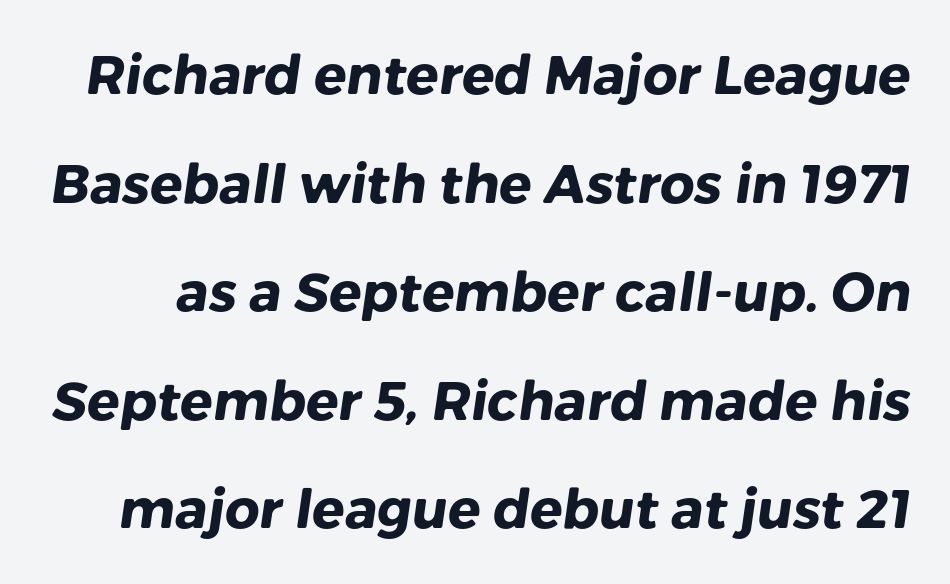
Caption: bold face, heavy strokes. Line spacing here is loose. The typeface chosen for these lines omits serifs. The gaps between neighbouring characters are ordinary and unremarkable. These lines are rendered in a variable-pitch font. Bare-footed words on every line.
